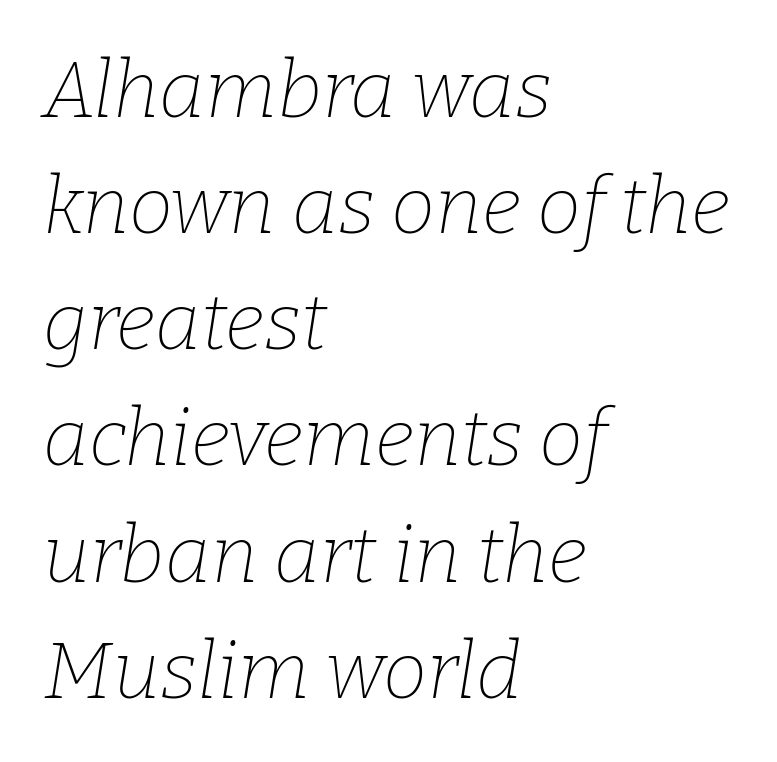
Q: Is the text bold? A: No.
Q: Is the text italic (slanted)? A: Yes, it leans right by about 9 degrees.
Q: Is the typeface a serif or a sans-serif typeface? A: Serif.
Q: Is the text underlined? A: No.
Q: How is the paragraph aligned? A: Left-aligned.
Q: Is the spacing between letters normal or unusually wide? A: Normal.
Q: Is the spacing between lines tight, normal or loose? A: Normal.
Q: Width (condensed, normal, or wide)? A: Normal.
Q: Stroke contrast? A: Low.
Q: x-height? A: Medium.
Q: Monospaced? A: No.
